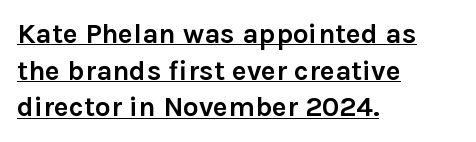
Q: Is the text bold? A: Yes.
Q: Is the text italic (slanted)? A: No, it is upright.
Q: Is the typeface a serif or a sans-serif typeface? A: Sans-serif.
Q: Is the text underlined? A: Yes.
Q: How is the paragraph aligned? A: Left-aligned.
Q: Is the spacing between letters normal or unusually wide? A: Normal.
Q: Is the spacing between lines tight, normal or loose? A: Normal.
Q: Width (condensed, normal, or wide)? A: Normal.
Q: Stroke contrast? A: Low.
Q: x-height? A: Medium.
Q: Monospaced? A: No.
